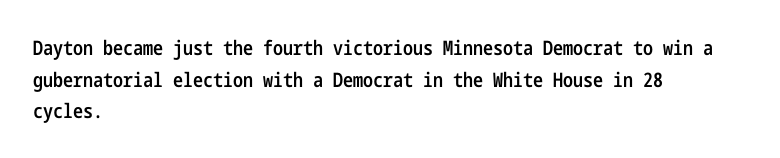
{"italic": "no", "bold": "semi", "underline": "no", "align": "left", "line_spacing": "normal", "line_spacing_ratio": 1.58, "letter_spacing": "normal", "letter_spacing_em": 0.0, "glyph_px": 20}
